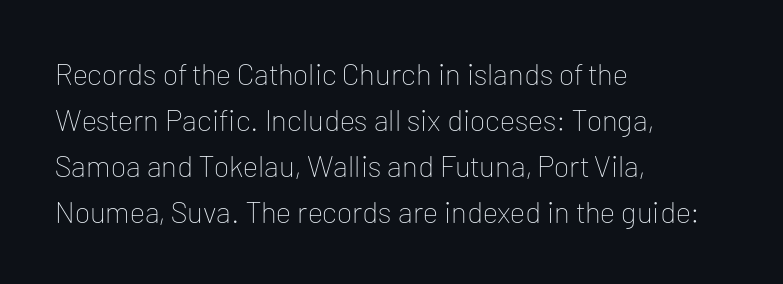
Q: Is the text bold? A: No.
Q: Is the text italic (slanted)? A: No, it is upright.
Q: Is the typeface a serif or a sans-serif typeface? A: Sans-serif.
Q: Is the text underlined? A: No.
Q: How is the paragraph aligned? A: Left-aligned.
Q: Is the spacing between letters normal or unusually wide? A: Normal.
Q: Is the spacing between lines tight, normal or loose? A: Normal.
Q: Width (condensed, normal, or wide)? A: Normal.
Q: Stroke contrast? A: Low.
Q: x-height? A: Medium.
Q: Monospaced? A: No.
